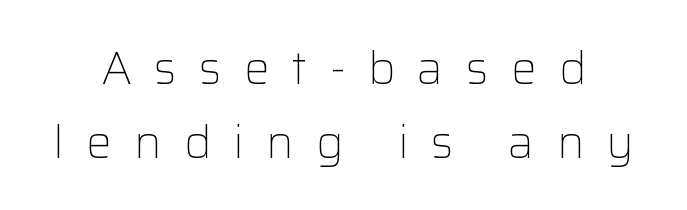
Q: Is the text bold? A: No.
Q: Is the text italic (slanted)? A: No, it is upright.
Q: Is the typeface a serif or a sans-serif typeface? A: Sans-serif.
Q: Is the text underlined? A: No.
Q: Is the spacing between letters normal or unusually wide? A: Unusually wide.
Q: Is the spacing between lines tight, normal or loose? A: Normal.
Q: Width (condensed, normal, or wide)? A: Normal.
Q: Stroke contrast? A: Low.
Q: x-height? A: Medium.
Q: Monospaced? A: No.
